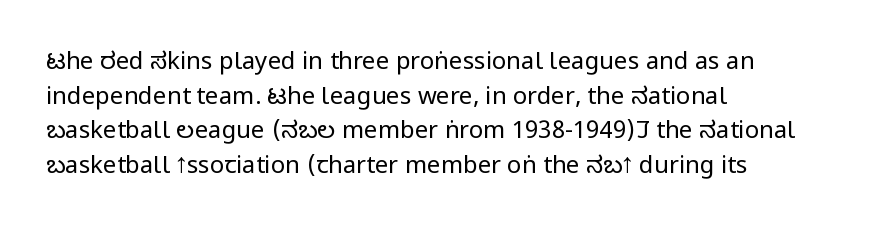
Q: Is the text bold? A: No.
Q: Is the text italic (slanted)? A: No, it is upright.
Q: Is the text underlined? A: No.
Q: How is the paragraph aligned? A: Left-aligned.
Q: Is the spacing between letters normal or unusually wide? A: Normal.
Q: Is the spacing between lines tight, normal or loose? A: Normal.
